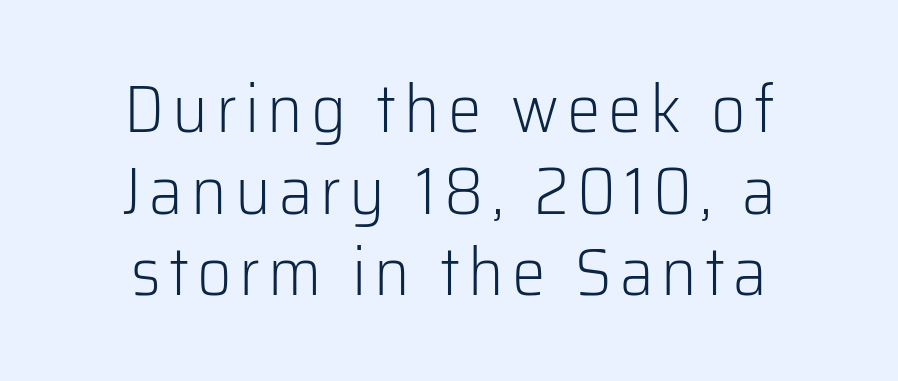
{"serif": "no", "italic": "no", "bold": "no", "weight": "light", "width": "normal", "stroke_contrast": "low", "x_height": "medium", "monospaced": "no", "underline": "no", "align": "center", "line_spacing_ratio": 1.22, "glyph_px": 67}
